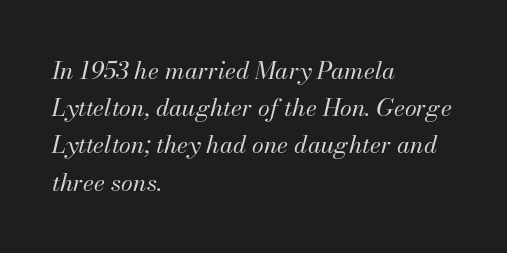
Q: Is the text bold? A: No.
Q: Is the text italic (slanted)? A: Yes, it leans right by about 13 degrees.
Q: Is the text underlined? A: No.
Q: How is the paragraph aligned? A: Left-aligned.
Q: Is the spacing between letters normal or unusually wide? A: Normal.
Q: Is the spacing between lines tight, normal or loose? A: Normal.
